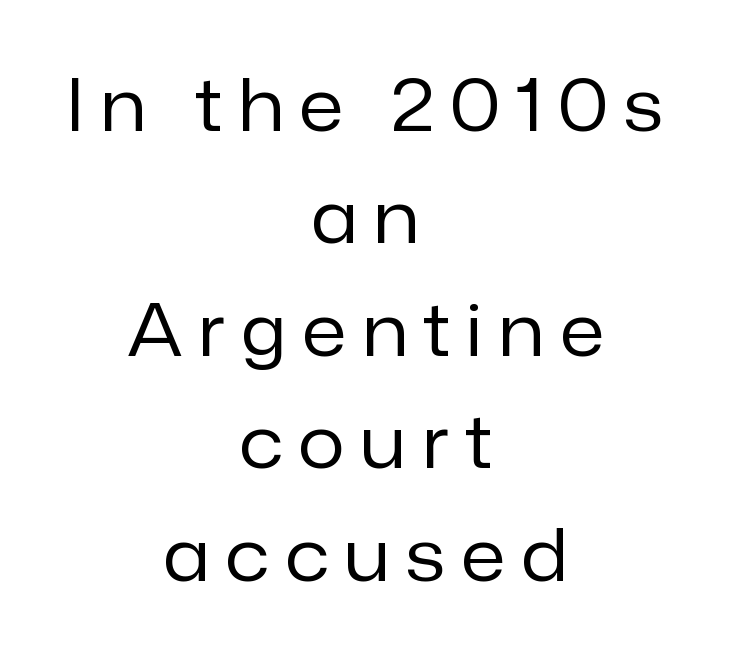
Q: Is the text bold? A: No.
Q: Is the text italic (slanted)? A: No, it is upright.
Q: Is the typeface a serif or a sans-serif typeface? A: Sans-serif.
Q: Is the text underlined? A: No.
Q: How is the paragraph aligned? A: Centered.
Q: Is the spacing between letters normal or unusually wide? A: Unusually wide.
Q: Is the spacing between lines tight, normal or loose? A: Normal.
Q: Width (condensed, normal, or wide)? A: Normal.
Q: Stroke contrast? A: Low.
Q: x-height? A: Medium.
Q: Monospaced? A: No.
